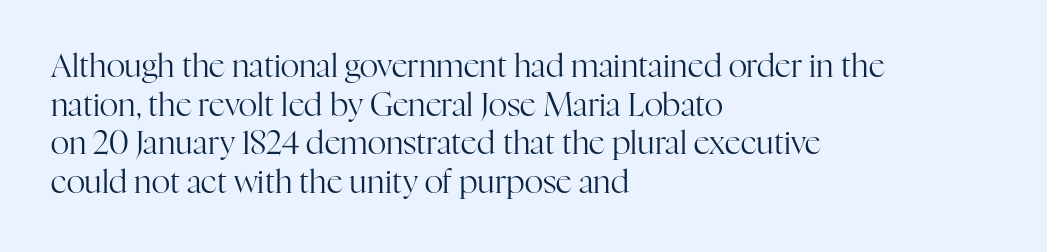
{"serif": "yes", "italic": "no", "bold": "no", "weight": "regular", "width": "normal", "stroke_contrast": "high", "x_height": "medium", "monospaced": "no", "underline": "no", "align": "left", "line_spacing_ratio": 1.21, "letter_spacing": "normal", "letter_spacing_em": 0.0, "glyph_px": 32}
